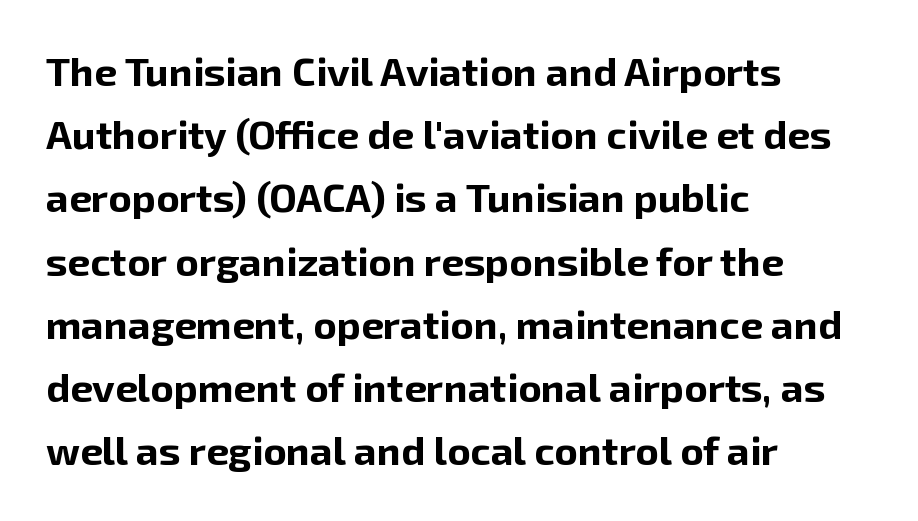
Q: Is the text bold? A: Yes.
Q: Is the text italic (slanted)? A: No, it is upright.
Q: Is the typeface a serif or a sans-serif typeface? A: Sans-serif.
Q: Is the text underlined? A: No.
Q: How is the paragraph aligned? A: Left-aligned.
Q: Is the spacing between letters normal or unusually wide? A: Normal.
Q: Is the spacing between lines tight, normal or loose? A: Normal.
Q: Width (condensed, normal, or wide)? A: Normal.
Q: Stroke contrast? A: Low.
Q: x-height? A: Medium.
Q: Monospaced? A: No.
